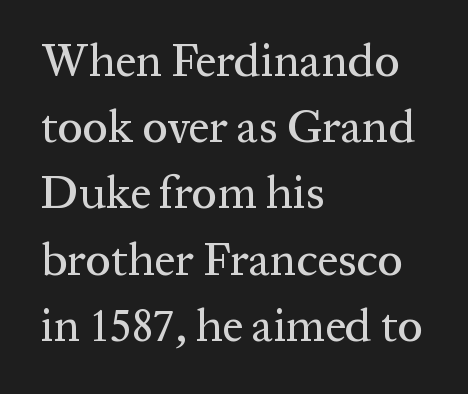
{"serif": "yes", "italic": "no", "width": "normal", "stroke_contrast": "medium", "x_height": "medium", "monospaced": "no", "underline": "no", "align": "left", "line_spacing": "normal", "line_spacing_ratio": 1.44, "letter_spacing": "normal", "letter_spacing_em": 0.0, "glyph_px": 46}
